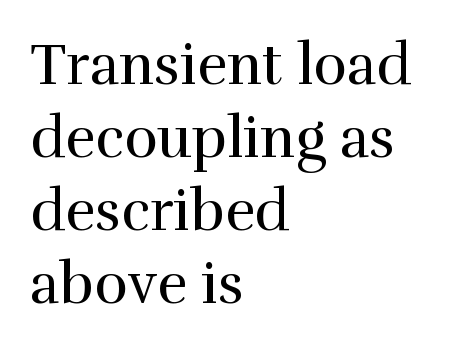
Underline: absent. Reading down the column, the eye jumps a familiar distance to each next line. A serif font was chosen for this passage. The tracking reads as untouched default to a designer's eye.
